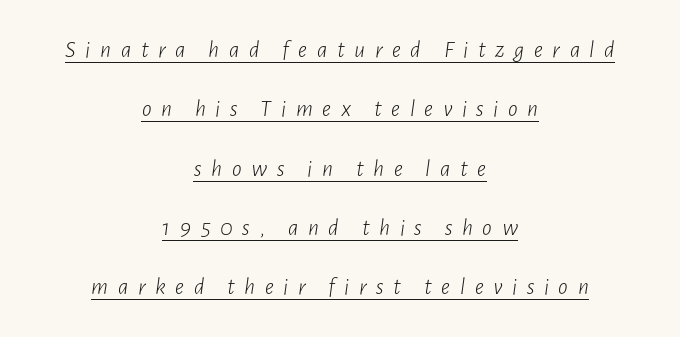
{"italic": "yes", "lean": "right", "slant_degrees": 7, "bold": "no", "underline": "yes", "align": "center", "line_spacing": "loose", "line_spacing_ratio": 2.47, "letter_spacing": "wide", "letter_spacing_em": 0.4, "glyph_px": 24}
